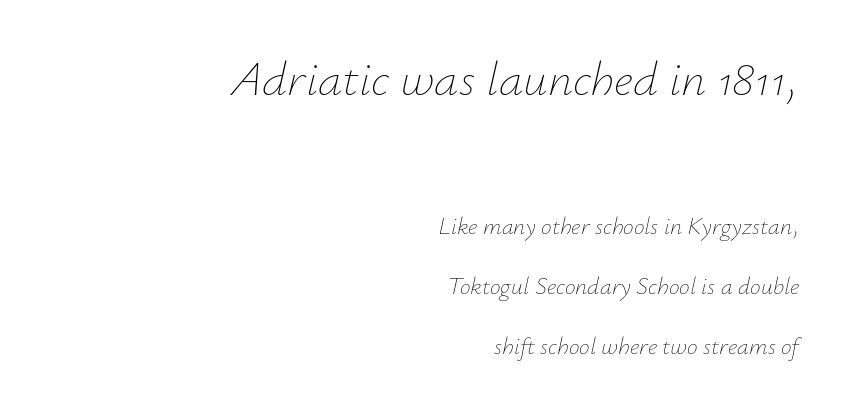
{"italic": "yes", "lean": "right", "slant_degrees": 12, "bold": "no", "weight": "thin", "width": "normal", "stroke_contrast": "low", "x_height": "small", "monospaced": "no", "underline": "no", "align": "right", "line_spacing": "loose", "line_spacing_ratio": 2.5, "letter_spacing": "normal", "letter_spacing_em": 0.0, "larger_block": "first", "size_ratio": 2.04, "glyph_px": 49}
